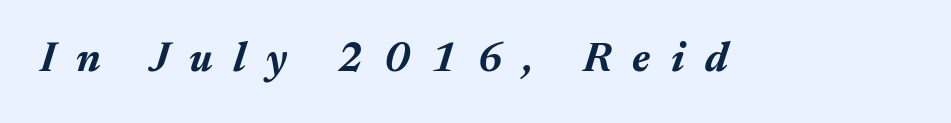
Letter spacing: wide. Italic: yes, the glyphs are oblique. Pretty heavy lettering here — definitely bold. Each letter keeps its own natural width here, so spacing adapts to shape. No word sits above an underline.
